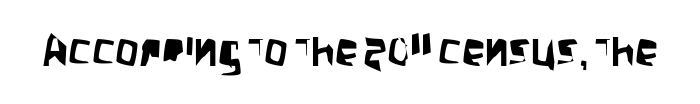
{"serif": "no", "italic": "no", "width": "condensed", "stroke_contrast": "low", "x_height": "large", "monospaced": "no", "underline": "no", "letter_spacing": "normal", "letter_spacing_em": 0.0, "glyph_px": 47}
